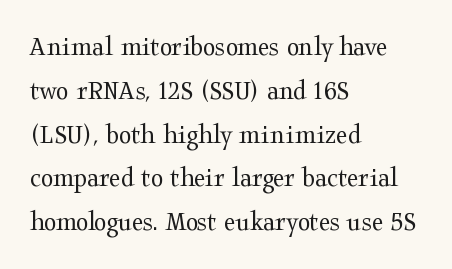
{"serif": "yes", "italic": "no", "bold": "no", "weight": "regular", "width": "wide", "stroke_contrast": "medium", "x_height": "medium", "monospaced": "no", "underline": "no", "align": "left", "line_spacing": "normal", "line_spacing_ratio": 1.51, "letter_spacing": "normal", "letter_spacing_em": 0.0, "glyph_px": 29}
